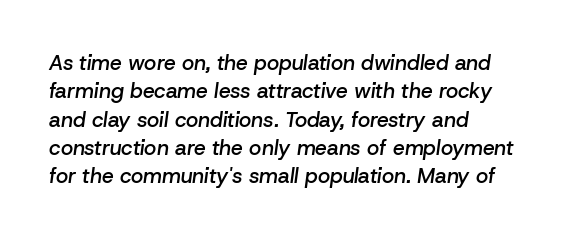
{"italic": "yes", "lean": "right", "slant_degrees": 8, "bold": "semi", "underline": "no", "align": "left", "line_spacing": "normal", "line_spacing_ratio": 1.35, "letter_spacing": "normal", "letter_spacing_em": 0.0, "glyph_px": 21}
